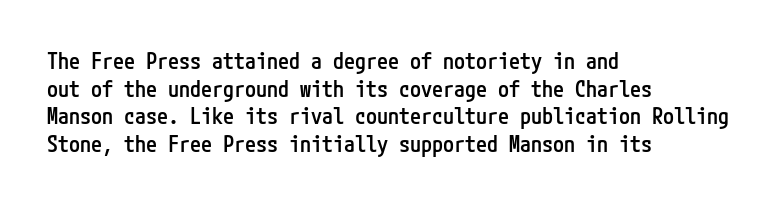
The image shows 22 px text type, upright; set left-aligned, normal line spacing (1.26x), normal letter spacing, not underlined.
